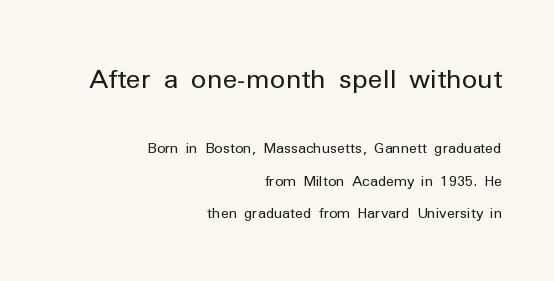
{"italic": "no", "bold": "no", "underline": "no", "align": "right", "line_spacing": "loose", "line_spacing_ratio": 2.32, "letter_spacing": "normal", "letter_spacing_em": 0.0, "larger_block": "first", "size_ratio": 1.86, "glyph_px": 26}
